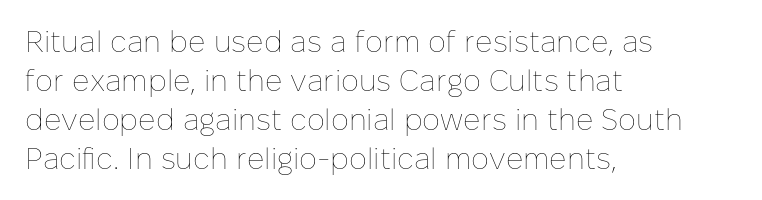
{"italic": "no", "bold": "no", "weight": "thin", "width": "normal", "stroke_contrast": "low", "x_height": "medium", "monospaced": "no", "underline": "no", "align": "left", "line_spacing": "normal", "line_spacing_ratio": 1.3, "letter_spacing": "normal", "letter_spacing_em": 0.0, "glyph_px": 30}
